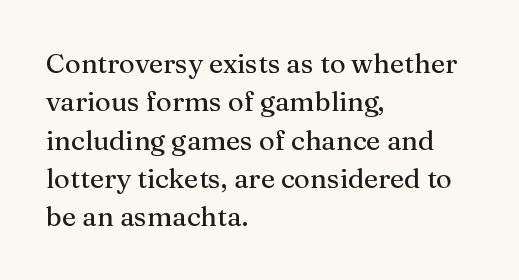
The image shows 27 px text type, upright; set left-aligned, normal line spacing (1.42x), normal letter spacing, not underlined.
